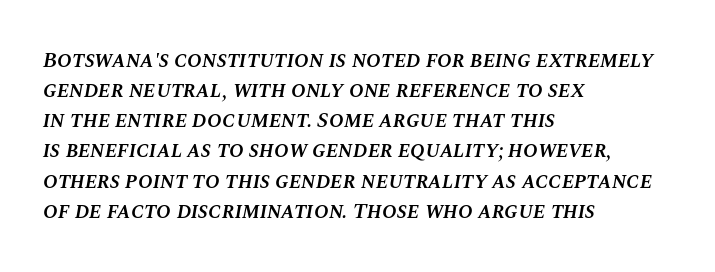
Does the leading feel generous? No, just average. In terms of posture, this sample is oblique. This rendering features lettering with no underline. Moderately thickened strokes mark this as semibold type. The rendering anchors every line to the left-hand side.
